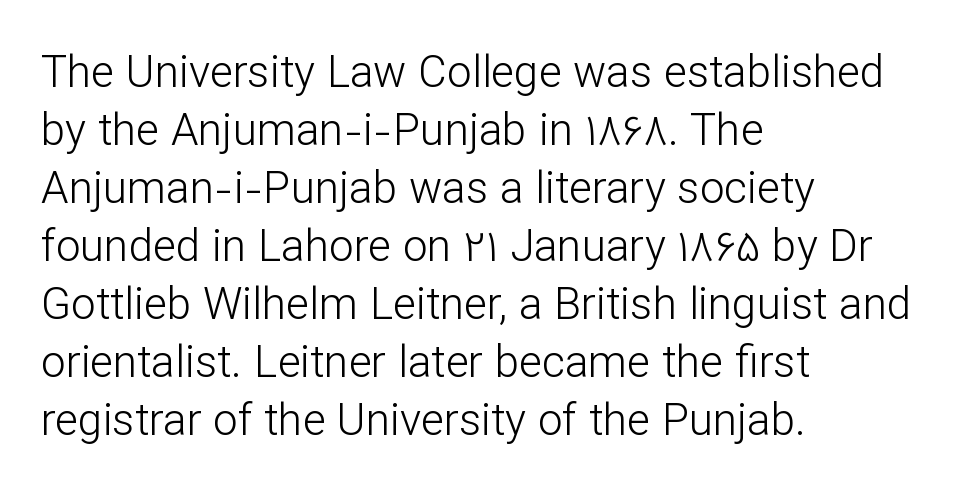
{"serif": "no", "italic": "no", "bold": "no", "weight": "light", "width": "normal", "stroke_contrast": "low", "x_height": "medium", "monospaced": "no", "underline": "no", "align": "left", "line_spacing": "normal", "line_spacing_ratio": 1.32, "letter_spacing": "normal", "letter_spacing_em": 0.0, "glyph_px": 44}
